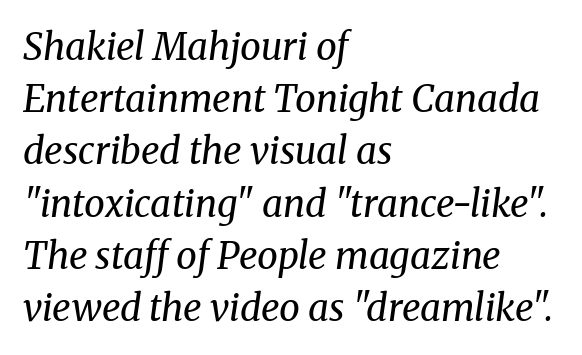
{"serif": "yes", "italic": "yes", "lean": "right", "slant_degrees": 8, "bold": "no", "weight": "regular", "width": "normal", "stroke_contrast": "medium", "x_height": "medium", "monospaced": "no", "underline": "no", "align": "left", "line_spacing": "normal", "line_spacing_ratio": 1.41, "letter_spacing": "normal", "letter_spacing_em": 0.0, "glyph_px": 37}
